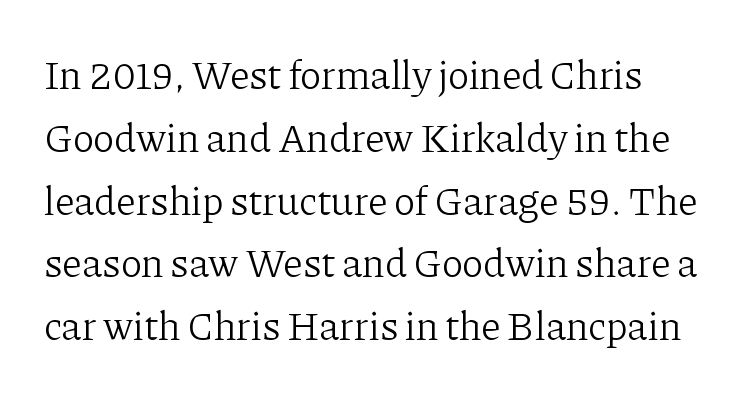
Q: Is the text bold? A: No.
Q: Is the text italic (slanted)? A: No, it is upright.
Q: Is the typeface a serif or a sans-serif typeface? A: Serif.
Q: Is the text underlined? A: No.
Q: Is the spacing between letters normal or unusually wide? A: Normal.
Q: Is the spacing between lines tight, normal or loose? A: Normal.
Q: Width (condensed, normal, or wide)? A: Normal.
Q: Stroke contrast? A: Low.
Q: x-height? A: Medium.
Q: Monospaced? A: No.
